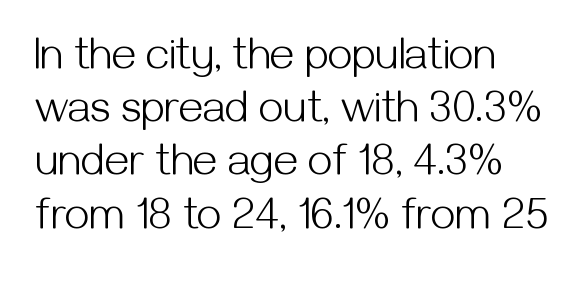
{"serif": "no", "italic": "no", "bold": "no", "weight": "light", "width": "normal", "stroke_contrast": "medium", "x_height": "medium", "monospaced": "no", "underline": "no", "align": "left", "line_spacing_ratio": 1.21, "letter_spacing": "normal", "letter_spacing_em": 0.0, "glyph_px": 44}
